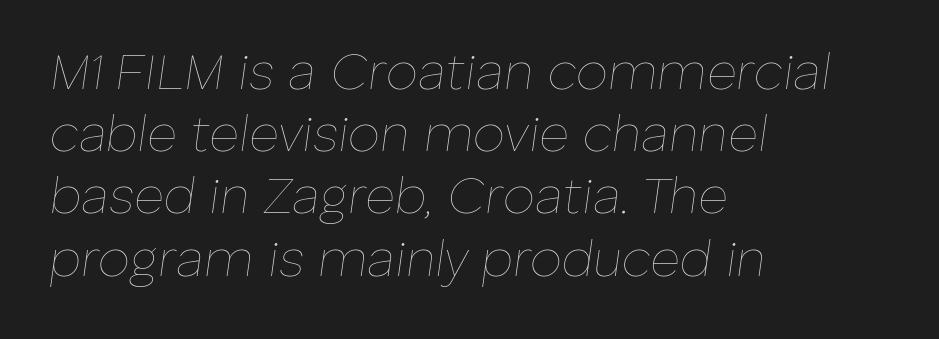
Q: Is the text bold? A: No.
Q: Is the text italic (slanted)? A: Yes, it leans right by about 8 degrees.
Q: Is the text underlined? A: No.
Q: How is the paragraph aligned? A: Left-aligned.
Q: Is the spacing between letters normal or unusually wide? A: Normal.
Q: Width (condensed, normal, or wide)? A: Normal.
Q: Stroke contrast? A: Low.
Q: x-height? A: Medium.
Q: Monospaced? A: No.
